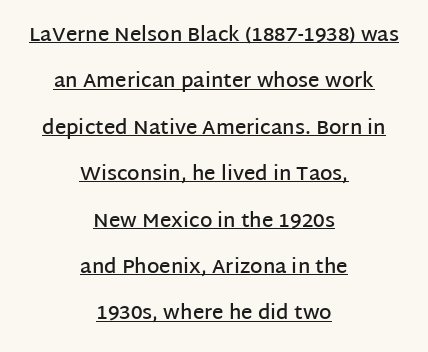
The image shows 20 px text type, upright; set centered, loose line spacing (2.32x), normal letter spacing, underlined.
